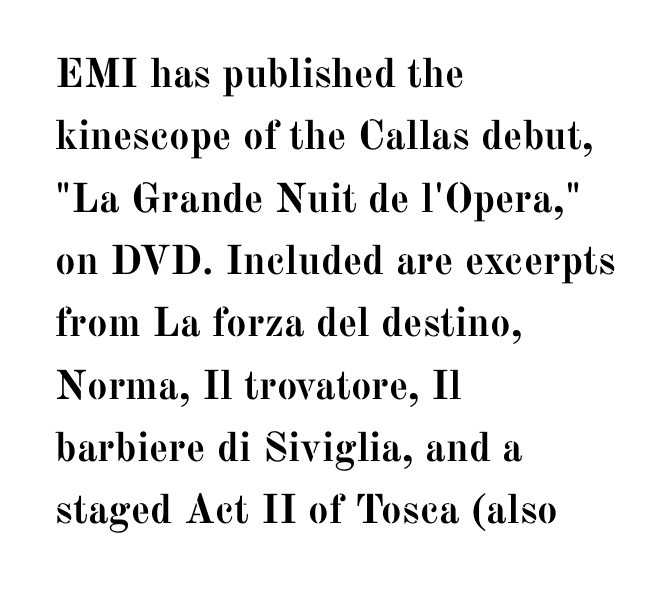
The image shows 41 px semibold serif type, upright; set left-aligned, normal line spacing (1.52x), normal letter spacing, not underlined; medium stroke contrast and a medium x-height.
